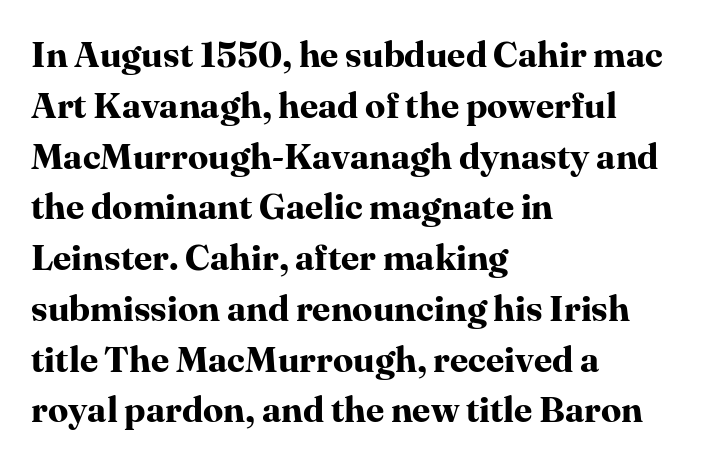
{"serif": "yes", "italic": "no", "bold": "yes", "weight": "bold", "width": "normal", "stroke_contrast": "high", "x_height": "medium", "monospaced": "no", "underline": "no", "align": "left", "line_spacing": "normal", "line_spacing_ratio": 1.41, "letter_spacing": "normal", "letter_spacing_em": 0.0, "glyph_px": 36}
